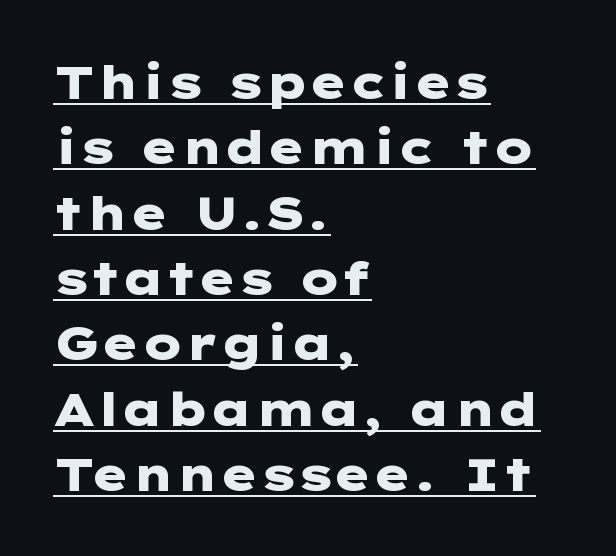
This sample uses plain, unmodified letter spacing. Layout note: lines flush left. Underlined type. The letters carry no serifs — their stems end cleanly without finishing strokes. Upright lettering throughout.
